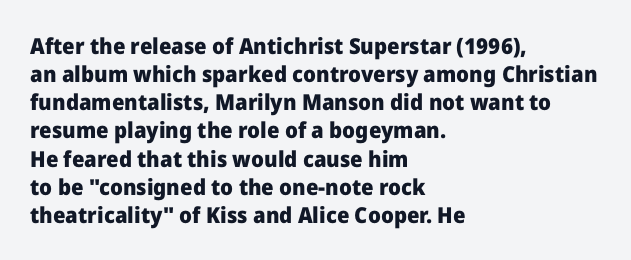
The image shows 22 px bold type, upright; set left-aligned, normal line spacing (1.28x), normal letter spacing, not underlined.
